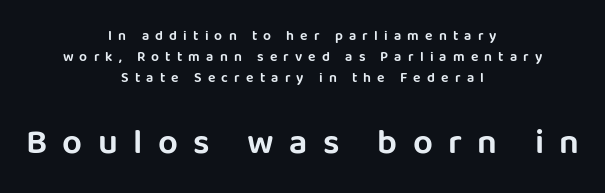
The image shows 35 px sans-serif type, upright; set centered, normal line spacing (1.51x), unusually wide letter spacing (+0.44 em), not underlined; the second (bottom) block is 2.5x larger; low stroke contrast and a large x-height.
